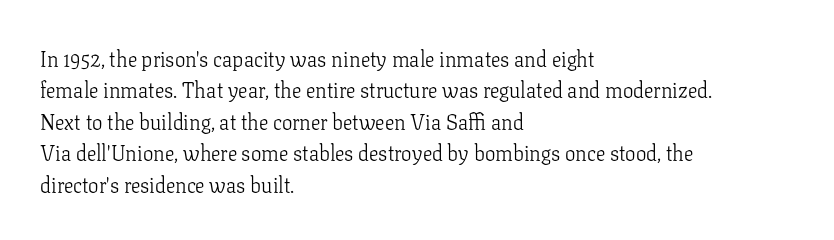
Each row of text sits above clean, open space. Italic? Not at all — the glyphs are vertical. Typeset ragged right — the left edge is the straight one. Each word holds together tightly as a unit, with standard inter-letter gaps. Interline gaps are of average width in this sample.
